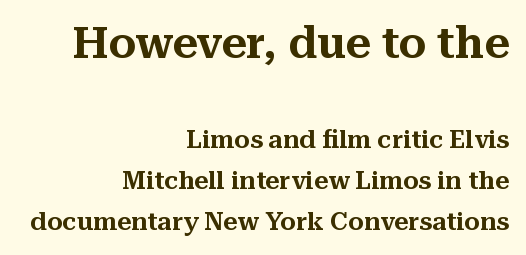
The image shows 44 px serif type, upright; set right-aligned, normal line spacing (1.64x), normal letter spacing, not underlined; the first (top) block is 1.76x larger; medium stroke contrast and a medium x-height.
